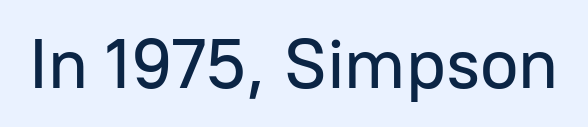
The image shows 70 px sans-serif type, upright; set normal letter spacing, not underlined; low stroke contrast and a medium x-height.
